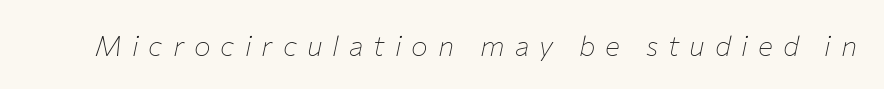
The image shows 28 px thin type, italic (leaning right); set unusually wide letter spacing (+0.36 em), not underlined; low stroke contrast and a medium x-height.
